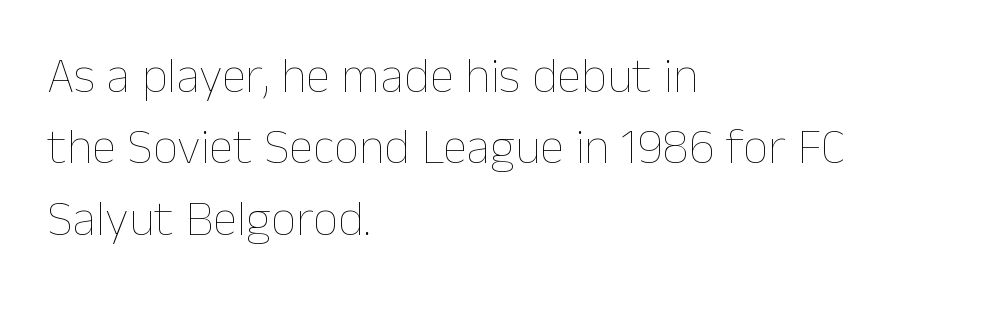
Q: Is the text bold? A: No.
Q: Is the text italic (slanted)? A: No, it is upright.
Q: Is the text underlined? A: No.
Q: How is the paragraph aligned? A: Left-aligned.
Q: Is the spacing between letters normal or unusually wide? A: Normal.
Q: Is the spacing between lines tight, normal or loose? A: Normal.
Q: Width (condensed, normal, or wide)? A: Normal.
Q: Stroke contrast? A: Low.
Q: x-height? A: Medium.
Q: Monospaced? A: No.
